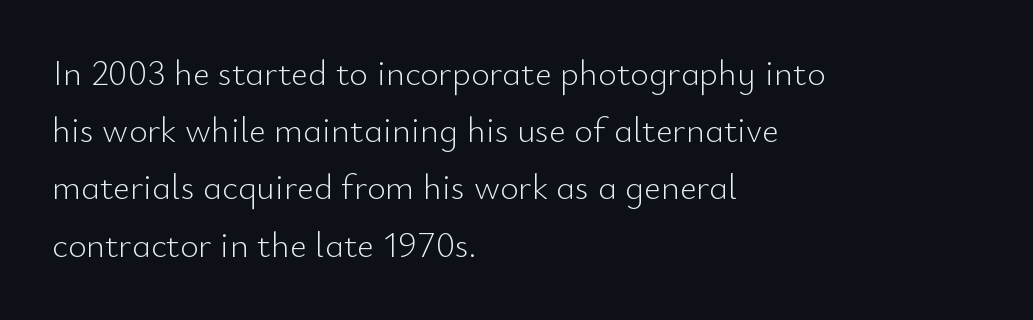
The image shows 36 px light sans-serif type, upright; set left-aligned, normal line spacing (1.59x), normal letter spacing, not underlined; low stroke contrast and a small x-height.
